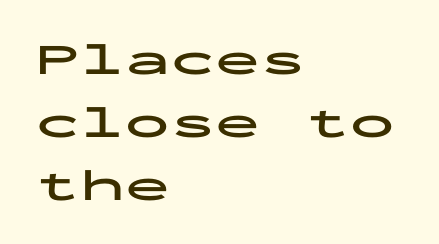
Q: Is the text bold? A: Yes.
Q: Is the text italic (slanted)? A: No, it is upright.
Q: Is the typeface a serif or a sans-serif typeface? A: Sans-serif.
Q: Is the text underlined? A: No.
Q: How is the paragraph aligned? A: Left-aligned.
Q: Is the spacing between letters normal or unusually wide? A: Normal.
Q: Is the spacing between lines tight, normal or loose? A: Normal.
Q: Width (condensed, normal, or wide)? A: Wide.
Q: Stroke contrast? A: Low.
Q: x-height? A: Medium.
Q: Monospaced? A: Yes.
